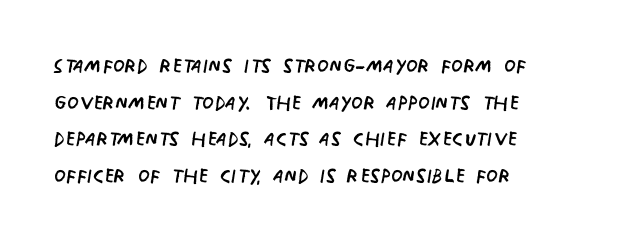
The image shows 27 px text type; set left-aligned, normal line spacing (1.36x), normal letter spacing, not underlined.
